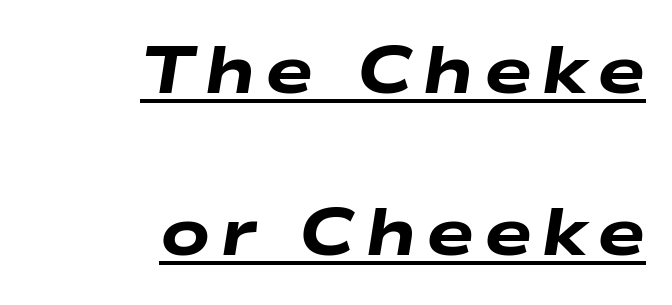
{"italic": "yes", "lean": "right", "slant_degrees": 9, "bold": "yes", "weight": "heavy", "width": "wide", "stroke_contrast": "low", "x_height": "medium", "monospaced": "no", "underline": "yes", "align": "right", "line_spacing": "loose", "line_spacing_ratio": 2.49, "glyph_px": 65}
